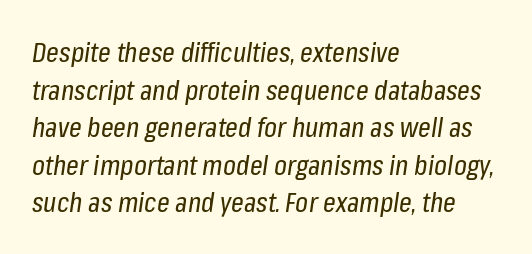
The image shows 28 px regular-weight, condensed type, italic (leaning right); set left-aligned, normal line spacing (1.34x), normal letter spacing, not underlined; low stroke contrast and a medium x-height.
